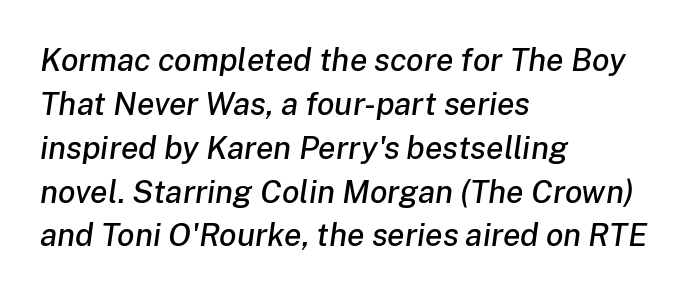
This block has exactly the height ordinary leading produces. Casual observation: everything's shoved over to the left. The face used here is proportionally spaced, like ordinary book or web type. You can tell it's italic because the verticals aren't actually vertical. The rendering keeps characters at their native spacing.
